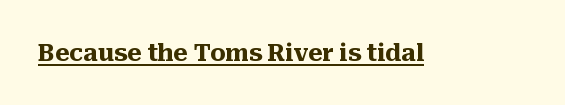
{"italic": "no", "bold": "yes", "underline": "yes", "letter_spacing": "normal", "letter_spacing_em": 0.0, "glyph_px": 24}
